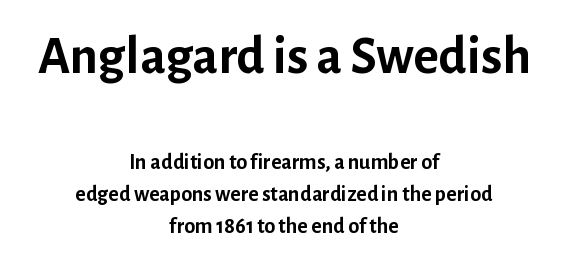
The lines in this sample share a center point and differ in where they start and stop. Posture: straight, roman, zero tilt. A student would notice the top passage is typeset larger than what follows. Heavy-handed strokes throughout: this text is bold.
